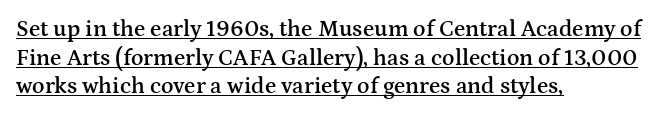
Q: Is the text bold? A: Semi-bold.
Q: Is the text italic (slanted)? A: No, it is upright.
Q: Is the text underlined? A: Yes.
Q: How is the paragraph aligned? A: Left-aligned.
Q: Is the spacing between letters normal or unusually wide? A: Normal.
